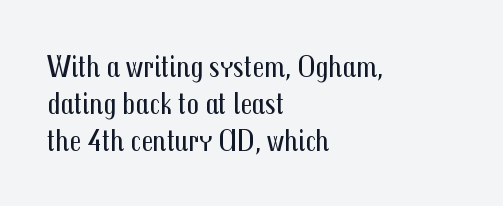
{"serif": "no", "italic": "no", "bold": "no", "weight": "regular", "width": "condensed", "stroke_contrast": "medium", "x_height": "medium", "monospaced": "no", "underline": "no", "align": "left", "line_spacing_ratio": 1.2, "letter_spacing": "normal", "letter_spacing_em": 0.0, "glyph_px": 31}
